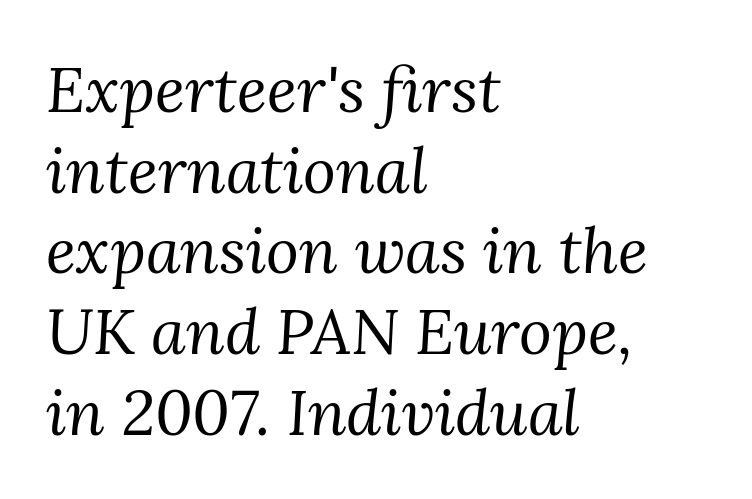
Q: Is the text bold? A: No.
Q: Is the text italic (slanted)? A: Yes, it leans right by about 3 degrees.
Q: Is the typeface a serif or a sans-serif typeface? A: Serif.
Q: Is the text underlined? A: No.
Q: How is the paragraph aligned? A: Left-aligned.
Q: Is the spacing between letters normal or unusually wide? A: Normal.
Q: Is the spacing between lines tight, normal or loose? A: Normal.
Q: Width (condensed, normal, or wide)? A: Normal.
Q: Stroke contrast? A: Medium.
Q: x-height? A: Medium.
Q: Monospaced? A: No.
